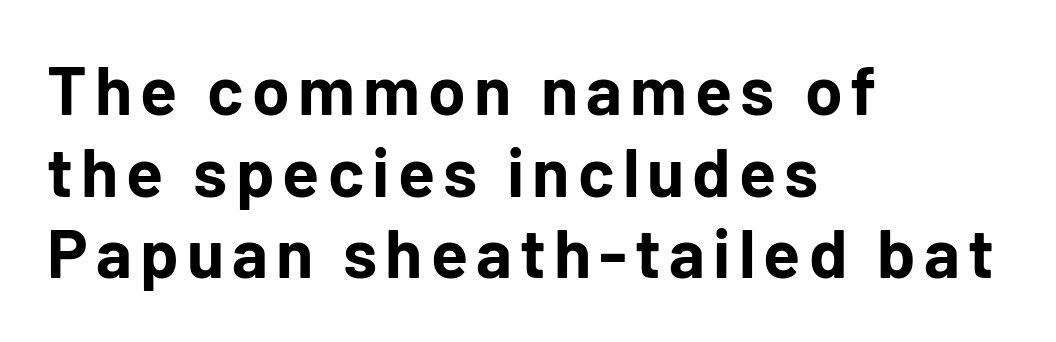
Q: Is the text bold? A: Yes.
Q: Is the text italic (slanted)? A: No, it is upright.
Q: Is the typeface a serif or a sans-serif typeface? A: Sans-serif.
Q: Is the text underlined? A: No.
Q: How is the paragraph aligned? A: Left-aligned.
Q: Width (condensed, normal, or wide)? A: Normal.
Q: Stroke contrast? A: Low.
Q: x-height? A: Medium.
Q: Monospaced? A: No.
